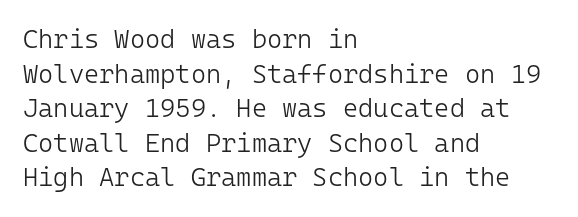
{"italic": "no", "bold": "no", "underline": "no", "align": "left", "line_spacing": "normal", "line_spacing_ratio": 1.33, "letter_spacing": "normal", "letter_spacing_em": 0.0, "glyph_px": 26}
